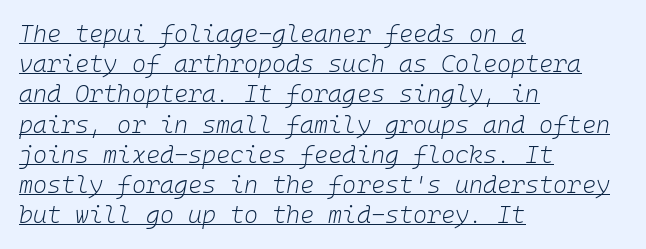
Alignment: flush left. The characters are drawn with everyday or finer stroke widths. This sample keeps an unexceptional amount of space between lines. This is oblique type, the kind used for emphasis or titles.
